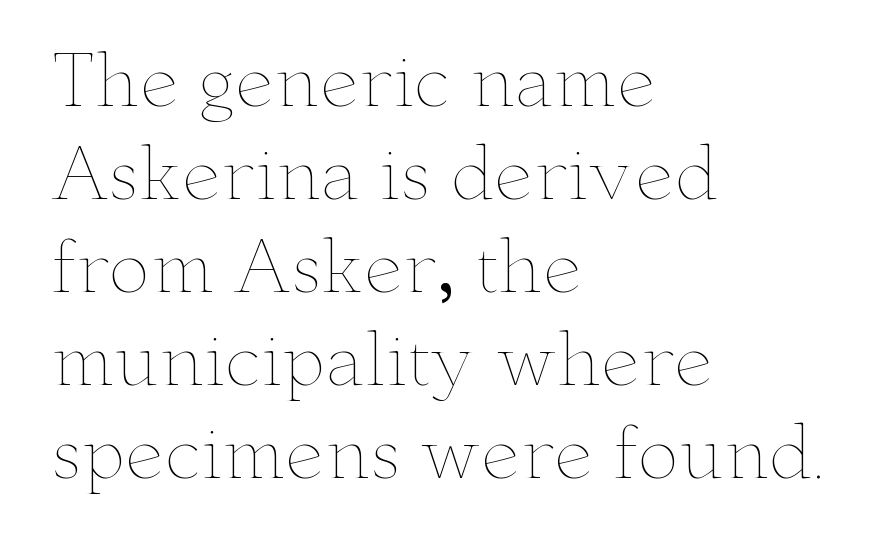
The image shows 70 px thin, wide type, upright; set left-aligned, normal line spacing (1.33x), normal letter spacing, not underlined; low stroke contrast and a small x-height.
